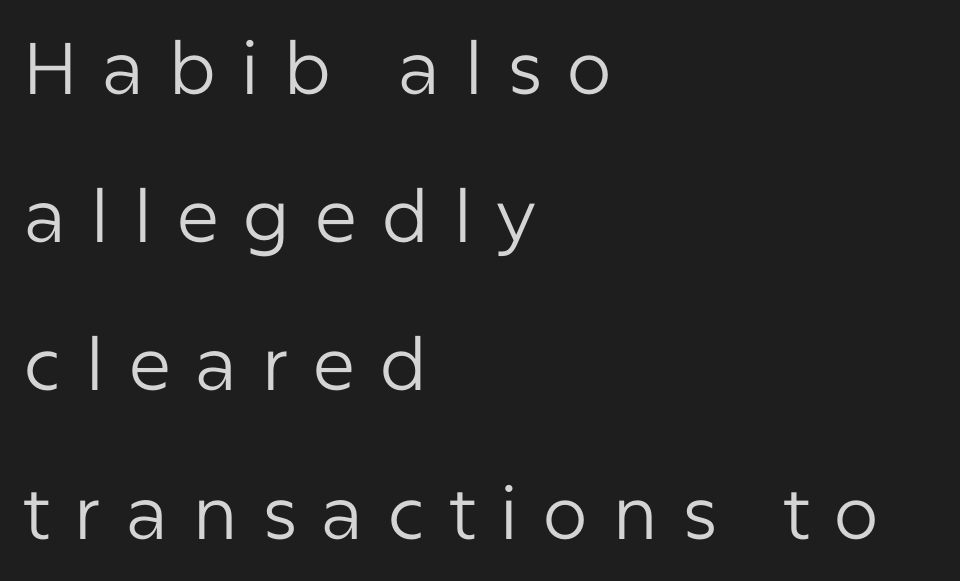
{"serif": "no", "italic": "no", "bold": "no", "weight": "regular", "width": "normal", "stroke_contrast": "low", "x_height": "medium", "monospaced": "no", "underline": "no", "align": "left", "line_spacing": "loose", "line_spacing_ratio": 2.03, "letter_spacing": "wide", "letter_spacing_em": 0.32, "glyph_px": 73}
